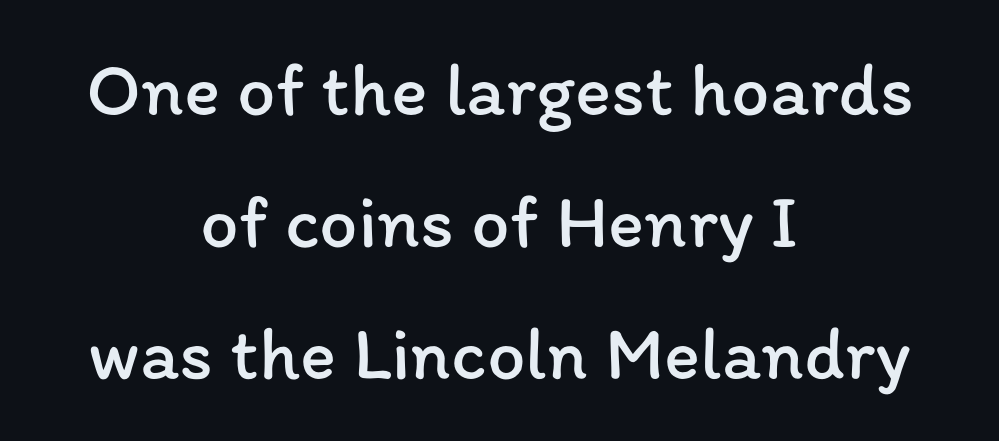
Nothing heavy about these letters — not bold at all. The paragraph has two soft edges and a firm central axis. The letters advance in unequal steps, a hallmark of proportional type. Check the space under the baseline: it is left empty.
